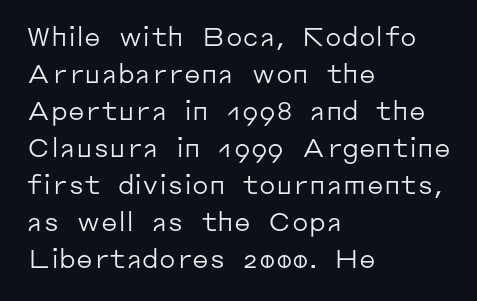
{"italic": "no", "bold": "no", "underline": "no", "align": "left", "line_spacing": "normal", "line_spacing_ratio": 1.42, "letter_spacing": "normal", "letter_spacing_em": 0.0, "glyph_px": 26}
